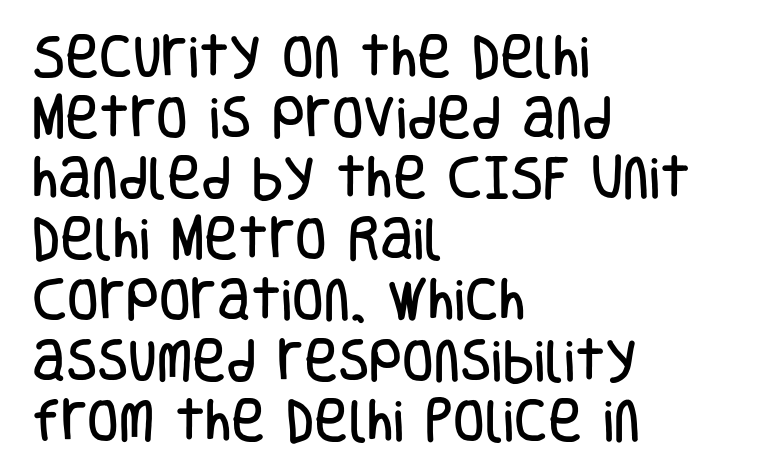
Q: Is the text italic (slanted)? A: No, it is upright.
Q: Is the typeface a serif or a sans-serif typeface? A: Sans-serif.
Q: Is the text underlined? A: No.
Q: How is the paragraph aligned? A: Left-aligned.
Q: Is the spacing between letters normal or unusually wide? A: Normal.
Q: Is the spacing between lines tight, normal or loose? A: Normal.
Q: Width (condensed, normal, or wide)? A: Condensed.
Q: Stroke contrast? A: Low.
Q: x-height? A: Large.
Q: Monospaced? A: No.
